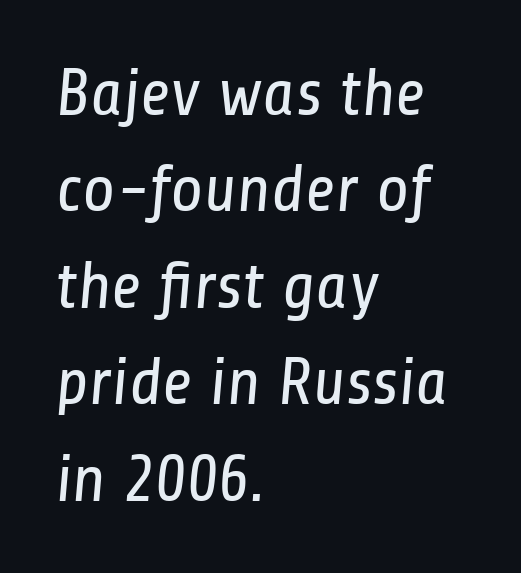
The image shows 67 px regular-weight, condensed sans-serif type; set left-aligned, normal line spacing (1.44x), normal letter spacing, not underlined; low stroke contrast and a medium x-height.
